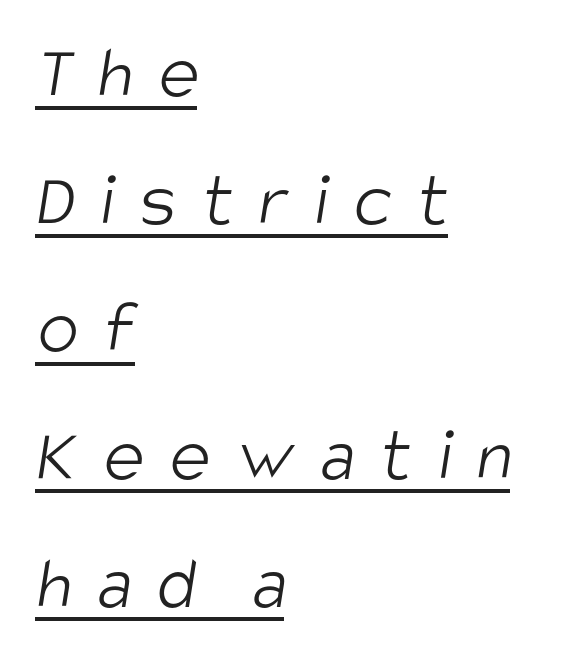
{"serif": "no", "bold": "no", "weight": "light", "width": "condensed", "stroke_contrast": "low", "x_height": "large", "monospaced": "no", "underline": "yes", "align": "left", "line_spacing": "normal", "line_spacing_ratio": 1.68, "letter_spacing": "wide", "letter_spacing_em": 0.33, "glyph_px": 76}
